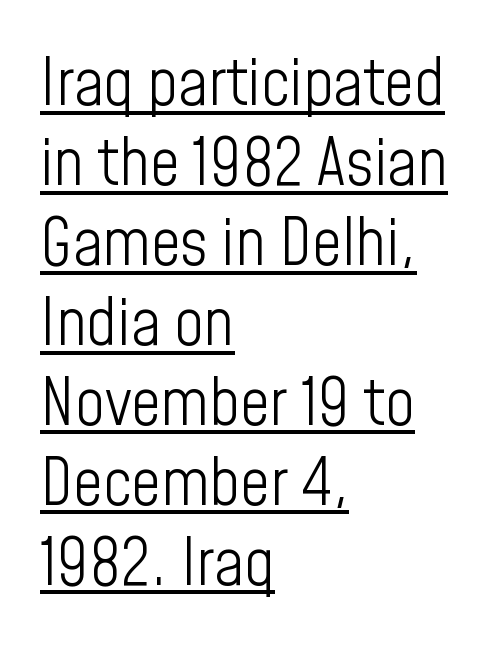
Q: Is the text bold? A: No.
Q: Is the text italic (slanted)? A: No, it is upright.
Q: Is the typeface a serif or a sans-serif typeface? A: Sans-serif.
Q: Is the text underlined? A: Yes.
Q: How is the paragraph aligned? A: Left-aligned.
Q: Is the spacing between letters normal or unusually wide? A: Normal.
Q: Width (condensed, normal, or wide)? A: Condensed.
Q: Stroke contrast? A: Low.
Q: x-height? A: Medium.
Q: Monospaced? A: No.
